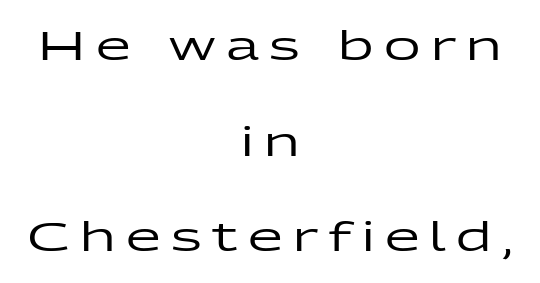
This rendering widens character spacing well past its baseline value. One-word summary of the alignment: center. If you measured baseline to baseline, you'd find a long distance. Check the space under the baseline: it is left empty. Each letter keeps its own natural width here, so spacing adapts to shape.
